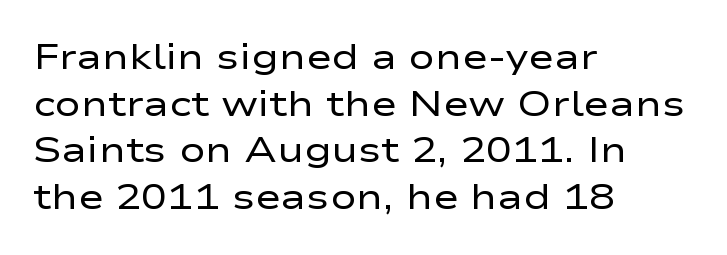
Unlike italic type, these characters show no tilt at all. Stroke mass is kept to a normal reading level or below. Inter-character spacing is left at the font's built-in metrics. The block of text has a typical density, with ordinary space between rows.
